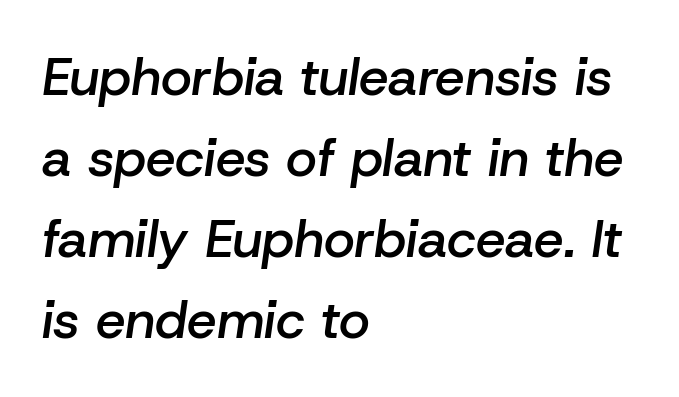
{"italic": "yes", "lean": "right", "slant_degrees": 8, "bold": "semi", "weight": "semibold", "width": "normal", "stroke_contrast": "low", "x_height": "medium", "monospaced": "no", "underline": "no", "align": "left", "line_spacing": "normal", "line_spacing_ratio": 1.53, "letter_spacing": "normal", "letter_spacing_em": 0.0, "glyph_px": 53}
